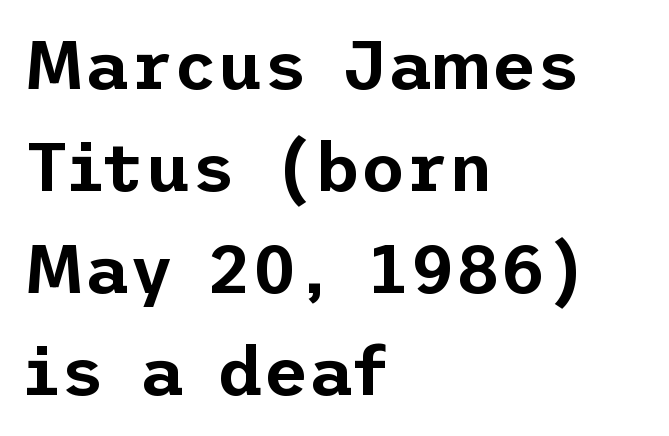
Q: Is the text italic (slanted)? A: No, it is upright.
Q: Is the typeface a serif or a sans-serif typeface? A: Sans-serif.
Q: Is the text underlined? A: No.
Q: How is the paragraph aligned? A: Left-aligned.
Q: Is the spacing between letters normal or unusually wide? A: Normal.
Q: Is the spacing between lines tight, normal or loose? A: Normal.
Q: Width (condensed, normal, or wide)? A: Normal.
Q: Stroke contrast? A: Low.
Q: x-height? A: Medium.
